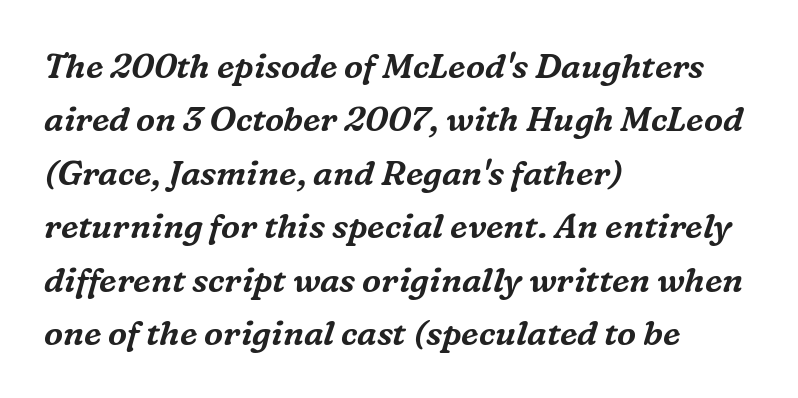
How are the letters spaced? Ordinarily, with no added tracking. Descenders are the only things crossing below the line. A typesetter would call this proportional, since set widths differ per character. Stroke terminals: seriffed. Observe the lean: these are italic letterforms.
